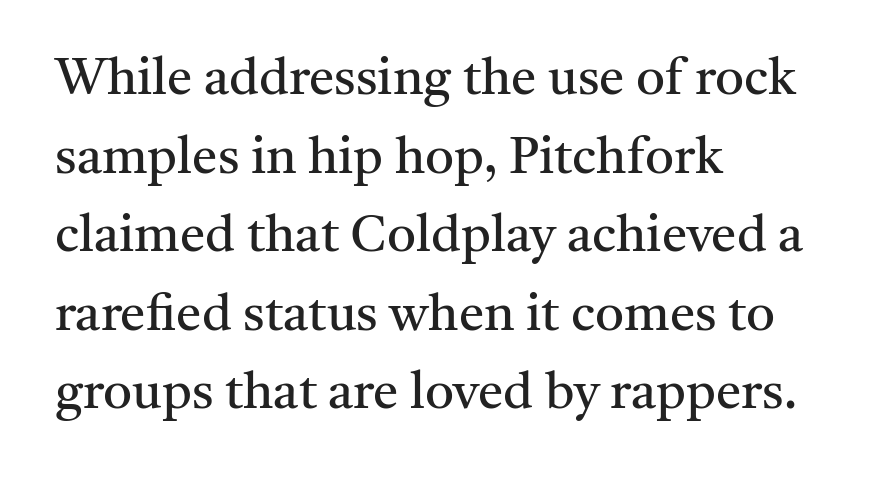
The words here are not underlined. These lines stack with their left ends in a neat column. Rows of type keep a routine distance in the vertical direction. The typography opts for an upright posture over an oblique one. Does the type have serifs? Yes, each stem ends in a small foot. The passage shown has conventional tracking throughout.
